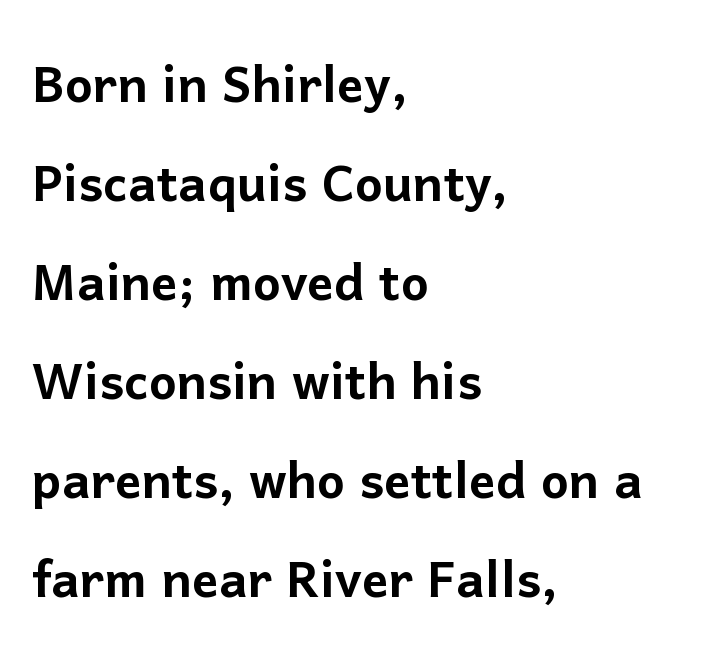
The image shows 66 px sans-serif type, upright; set left-aligned, normal line spacing (1.5x), normal letter spacing, not underlined; low stroke contrast and a medium x-height.
